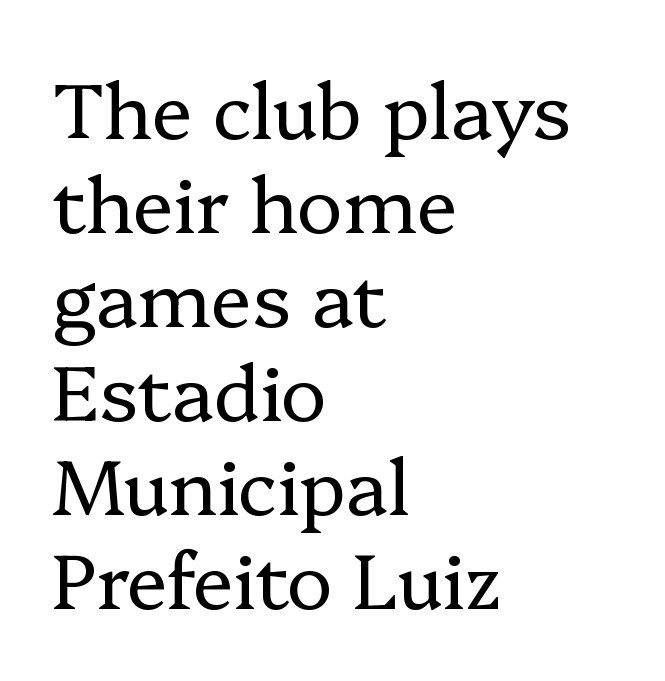
The image shows 77 px regular-weight serif type, upright; set left-aligned, line spacing 1.22x, normal letter spacing, not underlined; low stroke contrast and a medium x-height.
